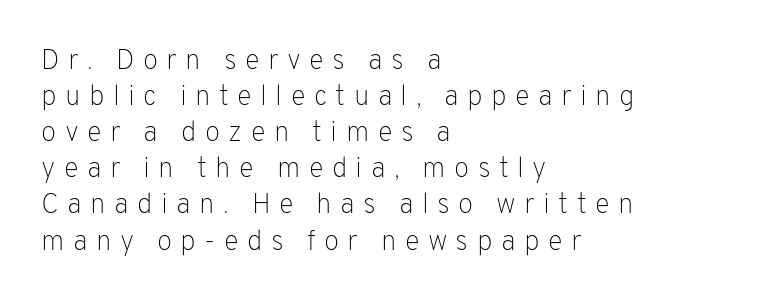
{"serif": "no", "italic": "no", "bold": "no", "weight": "light", "width": "normal", "stroke_contrast": "low", "x_height": "medium", "monospaced": "no", "underline": "no", "align": "left", "line_spacing": "normal", "line_spacing_ratio": 1.29, "letter_spacing": "wide", "letter_spacing_em": 0.3, "glyph_px": 28}
